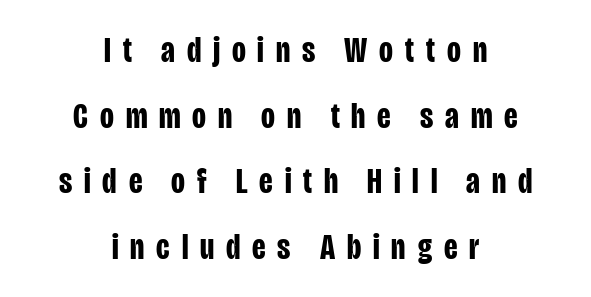
Q: Is the text bold? A: Yes.
Q: Is the text italic (slanted)? A: No, it is upright.
Q: Is the typeface a serif or a sans-serif typeface? A: Sans-serif.
Q: Is the text underlined? A: No.
Q: How is the paragraph aligned? A: Centered.
Q: Is the spacing between letters normal or unusually wide? A: Unusually wide.
Q: Width (condensed, normal, or wide)? A: Condensed.
Q: Stroke contrast? A: Low.
Q: x-height? A: Large.
Q: Monospaced? A: No.
